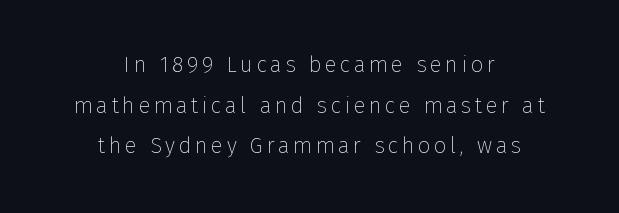
The image shows 22 px text type, upright; set centered, line spacing 1.85x, not underlined.
